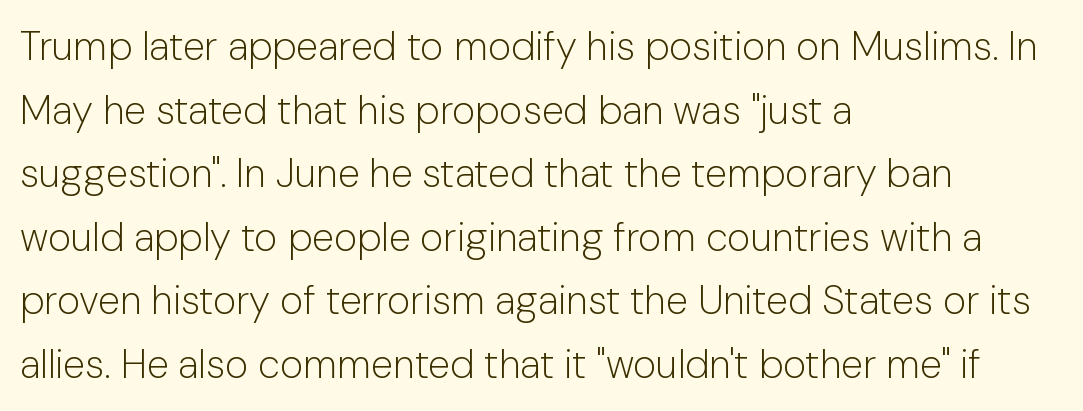
The image shows 40 px light sans-serif type, upright; set left-aligned, normal line spacing (1.59x), normal letter spacing, not underlined; low stroke contrast and a medium x-height.
